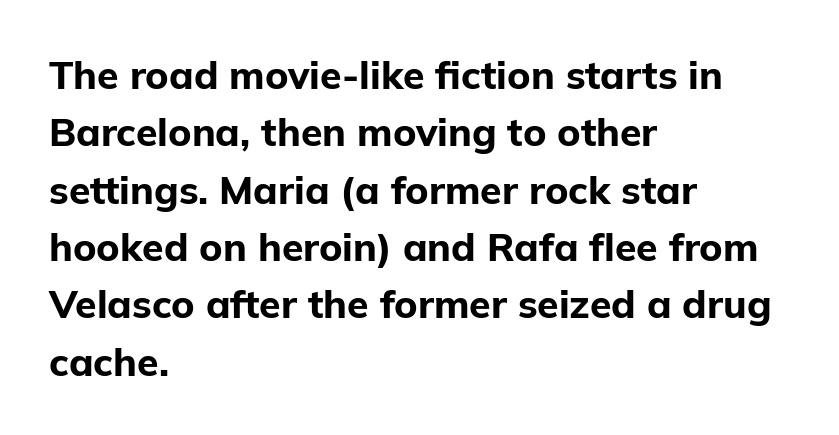
{"serif": "no", "italic": "no", "bold": "yes", "weight": "bold", "width": "normal", "stroke_contrast": "low", "x_height": "medium", "monospaced": "no", "underline": "no", "align": "left", "line_spacing": "normal", "line_spacing_ratio": 1.47, "letter_spacing": "normal", "letter_spacing_em": 0.0, "glyph_px": 39}
